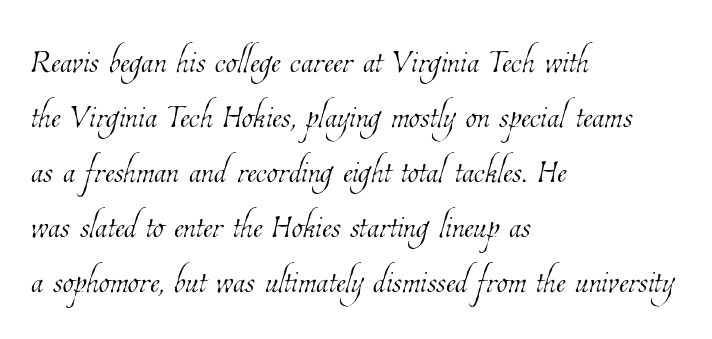
Line starts are locked; line ends wander. Caption: standard tracking, unaltered. Heaviness? Minimal to ordinary, like unemphasized prose. Proportional: the letters do not fall into vertical columns. Clear beneath every line of the passage.
